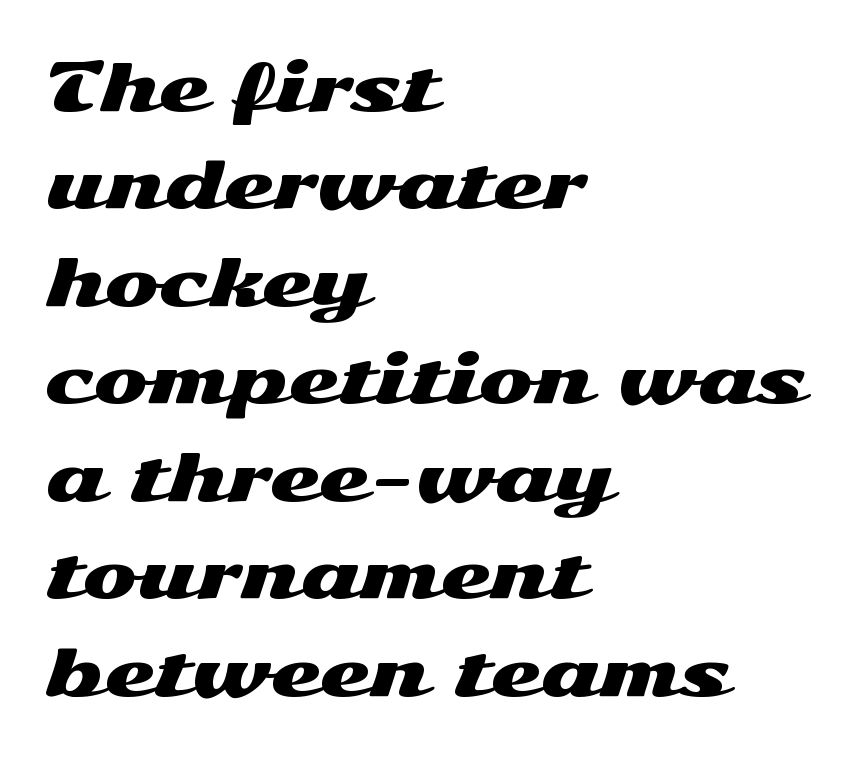
The image shows 65 px wide sans-serif type; set left-aligned, normal line spacing (1.5x), normal letter spacing, not underlined; medium stroke contrast and a medium x-height.
